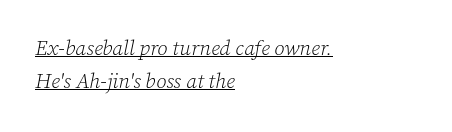
Each word holds together tightly as a unit, with standard inter-letter gaps. The passage shown is underscored from start to finish. The lines are quadded left. Characters are canted at an angle relative to the baseline's perpendicular. Weight class: somewhere from thin through regular.
